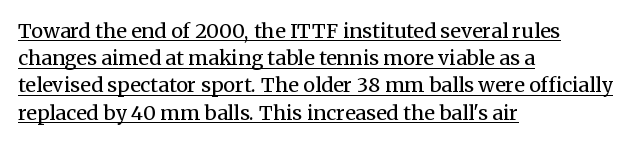
Q: Is the text bold? A: No.
Q: Is the text italic (slanted)? A: No, it is upright.
Q: Is the text underlined? A: Yes.
Q: How is the paragraph aligned? A: Left-aligned.
Q: Is the spacing between letters normal or unusually wide? A: Normal.
Q: Is the spacing between lines tight, normal or loose? A: Normal.
